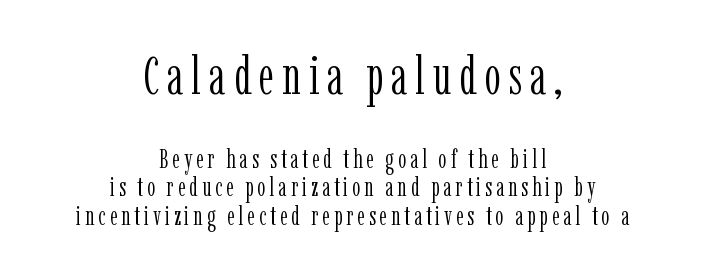
The image shows 52 px light, condensed serif type, upright; set centered, tight line spacing (1.1x), not underlined; the first (top) block is 2.0x larger; low stroke contrast and a medium x-height.
